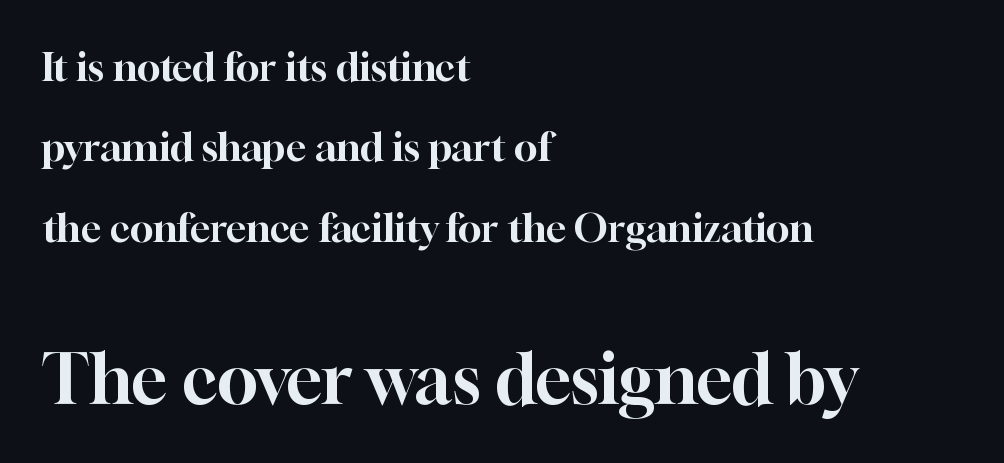
The image shows 68 px serif type, upright; set left-aligned, loose line spacing (2.06x), normal letter spacing, not underlined; the second (bottom) block is 1.74x larger; high stroke contrast and a medium x-height.
